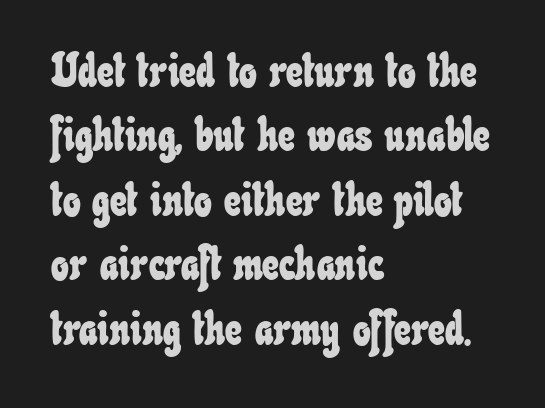
{"width": "condensed", "stroke_contrast": "low", "x_height": "small", "monospaced": "no", "underline": "no", "align": "left", "line_spacing": "normal", "line_spacing_ratio": 1.37, "letter_spacing": "normal", "letter_spacing_em": 0.0, "glyph_px": 47}
